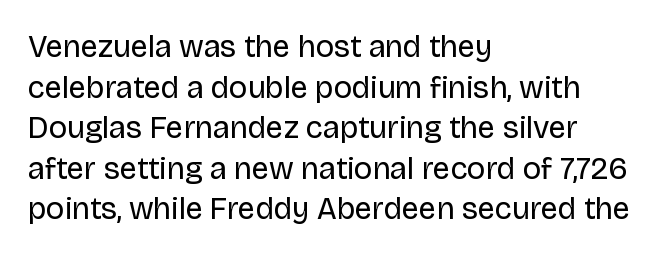
{"serif": "no", "italic": "no", "bold": "no", "weight": "regular", "width": "normal", "stroke_contrast": "low", "x_height": "large", "monospaced": "no", "underline": "no", "align": "left", "line_spacing": "normal", "line_spacing_ratio": 1.31, "letter_spacing": "normal", "letter_spacing_em": 0.0, "glyph_px": 31}
